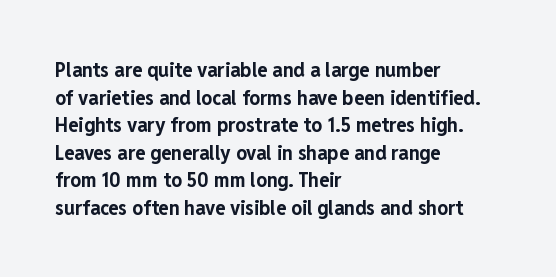
Normally led — the rows are evenly, conventionally spaced. Caption: standard tracking, unaltered. Check the space under the baseline: it is left empty. This sample is left-justified, so line endings fall wherever the words run out. These lines were composed using upright roman letters.
